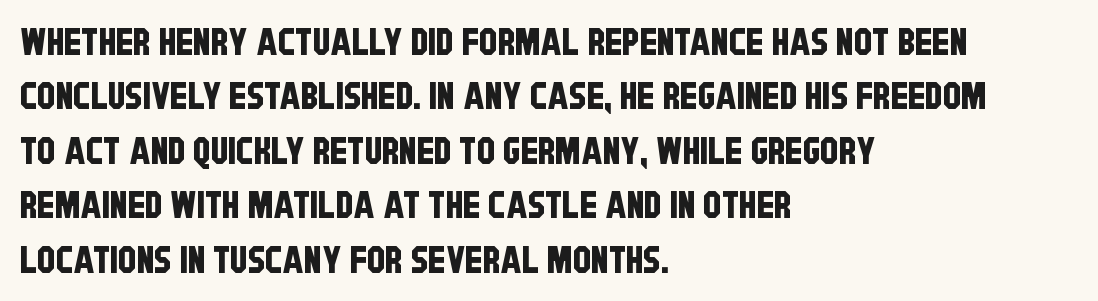
Q: Is the typeface a serif or a sans-serif typeface? A: Sans-serif.
Q: Is the text underlined? A: No.
Q: How is the paragraph aligned? A: Left-aligned.
Q: Is the spacing between letters normal or unusually wide? A: Normal.
Q: Is the spacing between lines tight, normal or loose? A: Normal.
Q: Width (condensed, normal, or wide)? A: Condensed.
Q: Stroke contrast? A: Low.
Q: x-height? A: Large.
Q: Monospaced? A: No.
